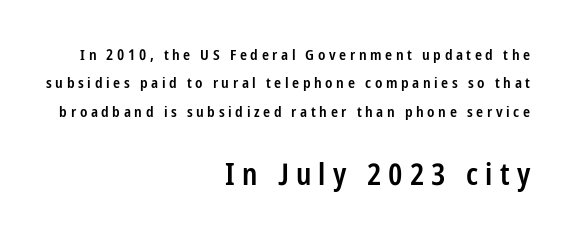
The image shows 30 px semibold, condensed sans-serif type, upright; set right-aligned, line spacing 1.89x, unusually wide letter spacing (+0.24 em), not underlined; the second (bottom) block is 2.0x larger; low stroke contrast and a medium x-height.
